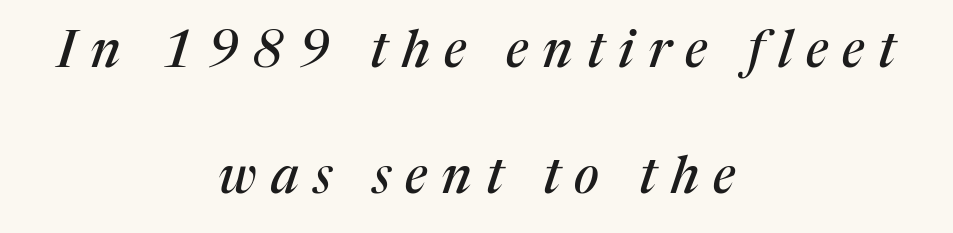
The image shows 51 px serif type, italic (leaning right); set centered, loose line spacing (2.48x), unusually wide letter spacing (+0.28 em), not underlined; medium stroke contrast and a medium x-height.
